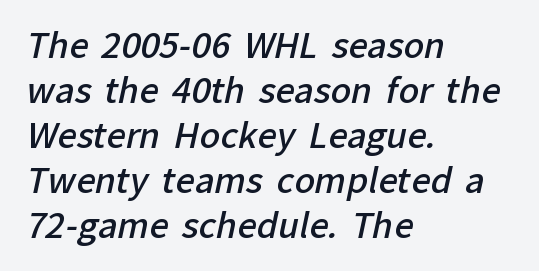
{"serif": "no", "bold": "semi", "weight": "semibold", "width": "normal", "stroke_contrast": "low", "x_height": "medium", "monospaced": "no", "underline": "no", "align": "left", "line_spacing": "normal", "line_spacing_ratio": 1.32, "letter_spacing": "normal", "letter_spacing_em": 0.0, "glyph_px": 34}
